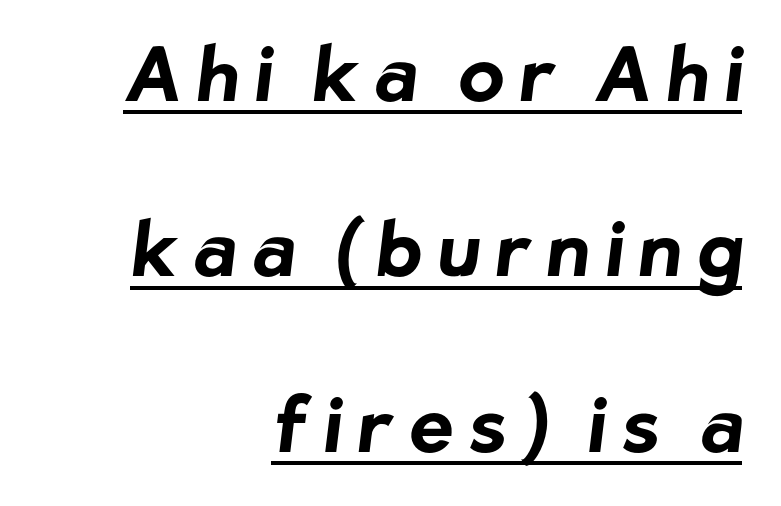
{"serif": "no", "bold": "yes", "weight": "bold", "width": "normal", "stroke_contrast": "low", "x_height": "medium", "monospaced": "no", "underline": "yes", "align": "right", "line_spacing": "loose", "line_spacing_ratio": 2.34, "letter_spacing": "wide", "letter_spacing_em": 0.21, "glyph_px": 75}
